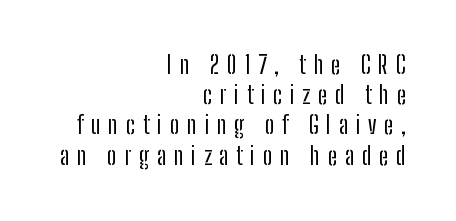
The image shows 24 px text type, upright; set right-aligned, normal line spacing (1.26x), unusually wide letter spacing (+0.32 em), not underlined.
